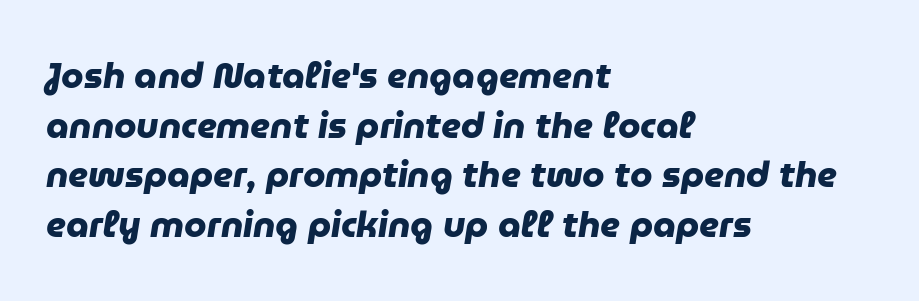
{"serif": "no", "bold": "yes", "weight": "heavy", "width": "normal", "stroke_contrast": "low", "x_height": "medium", "monospaced": "no", "underline": "no", "align": "left", "line_spacing": "normal", "line_spacing_ratio": 1.38, "letter_spacing": "normal", "letter_spacing_em": 0.0, "glyph_px": 36}
